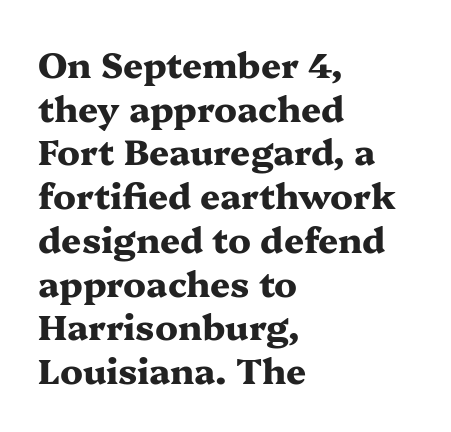
Q: Is the text bold? A: Yes.
Q: Is the text italic (slanted)? A: No, it is upright.
Q: Is the typeface a serif or a sans-serif typeface? A: Serif.
Q: Is the text underlined? A: No.
Q: How is the paragraph aligned? A: Left-aligned.
Q: Is the spacing between letters normal or unusually wide? A: Normal.
Q: Is the spacing between lines tight, normal or loose? A: Normal.
Q: Width (condensed, normal, or wide)? A: Wide.
Q: Stroke contrast? A: Medium.
Q: x-height? A: Medium.
Q: Monospaced? A: No.
